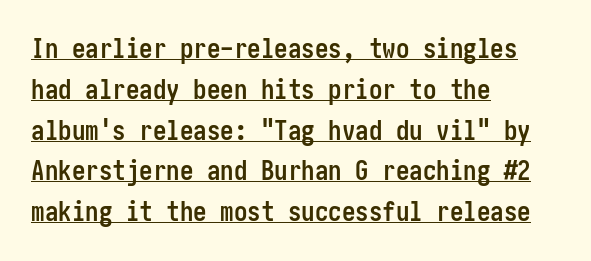
The image shows 27 px bold type, upright; set left-aligned, normal line spacing (1.51x), normal letter spacing, underlined.
